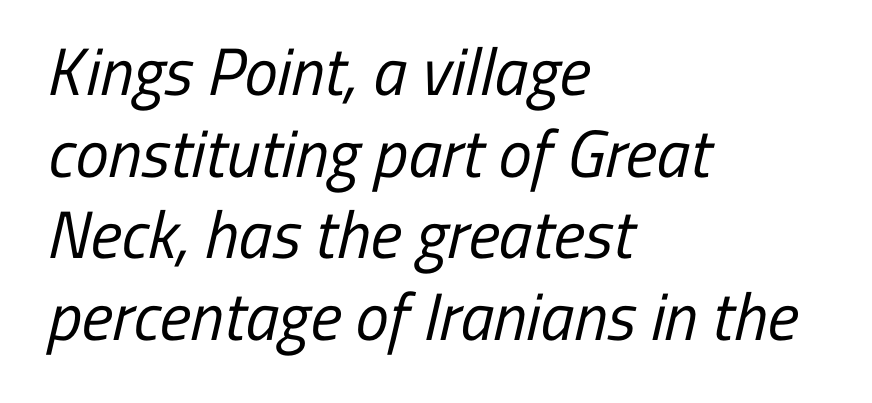
The image shows 67 px regular-weight, condensed sans-serif type; set left-aligned, line spacing 1.22x, normal letter spacing, not underlined; low stroke contrast and a medium x-height.
